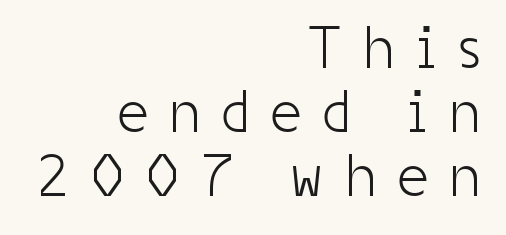
Q: Is the text bold? A: No.
Q: Is the text italic (slanted)? A: No, it is upright.
Q: Is the typeface a serif or a sans-serif typeface? A: Sans-serif.
Q: Is the text underlined? A: No.
Q: How is the paragraph aligned? A: Right-aligned.
Q: Is the spacing between letters normal or unusually wide? A: Unusually wide.
Q: Is the spacing between lines tight, normal or loose? A: Tight.
Q: Width (condensed, normal, or wide)? A: Condensed.
Q: Stroke contrast? A: Low.
Q: x-height? A: Medium.
Q: Monospaced? A: No.
